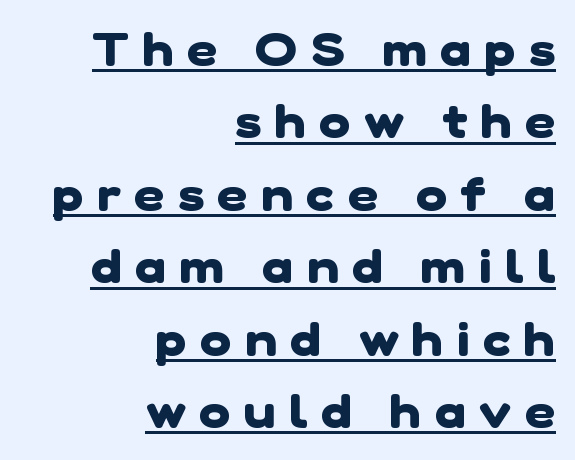
The image shows 47 px heavy sans-serif type; set right-aligned, normal line spacing (1.54x), unusually wide letter spacing (+0.29 em), underlined; low stroke contrast and a medium x-height.
